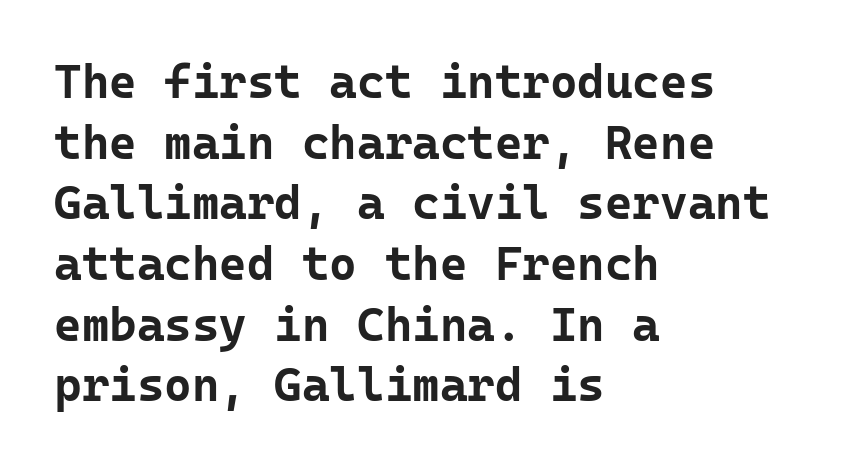
The image shows 47 px bold sans-serif type, upright, monospaced; set left-aligned, normal line spacing (1.29x), normal letter spacing, not underlined; low stroke contrast and a medium x-height.
